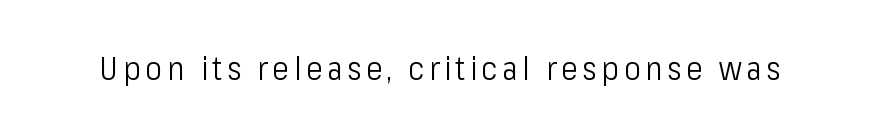
The image shows 32 px light, condensed sans-serif type, upright; set not underlined; low stroke contrast and a medium x-height.
